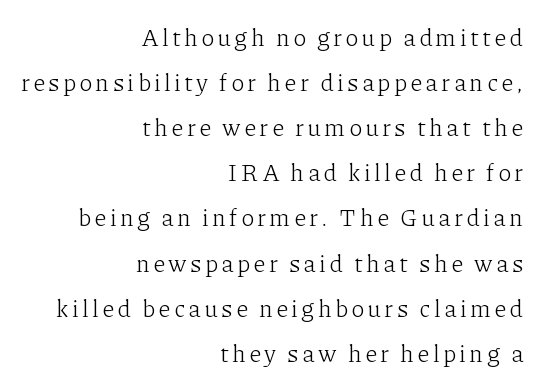
{"italic": "no", "bold": "no", "underline": "no", "align": "right", "line_spacing_ratio": 1.88, "glyph_px": 24}
